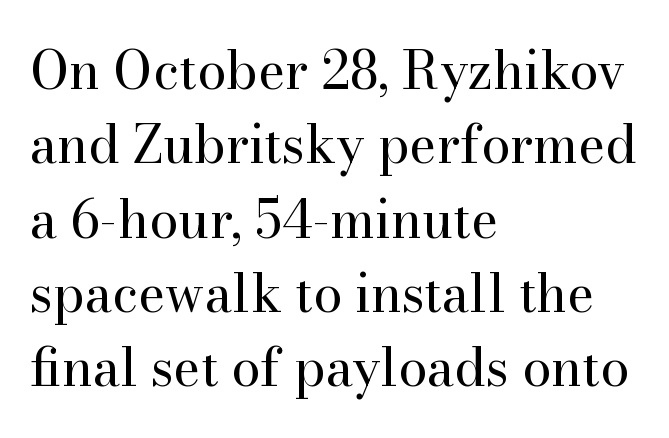
The image shows 52 px regular-weight serif type, upright; set left-aligned, normal line spacing (1.43x), normal letter spacing, not underlined; high stroke contrast and a small x-height.
